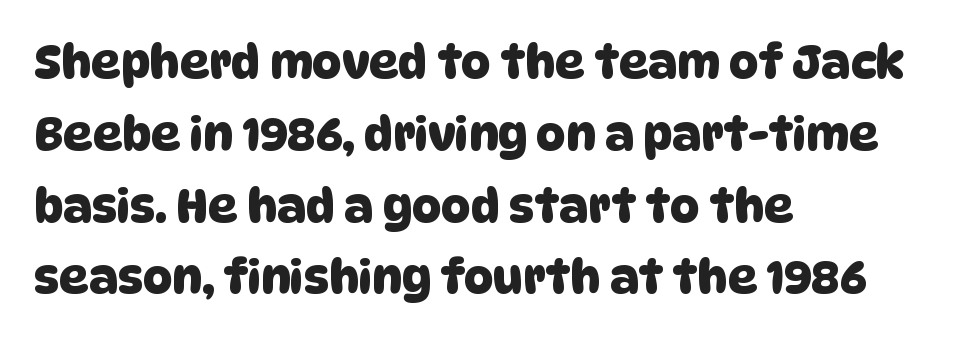
The passage shown is typed in a proportional face where columns would drift. Check under the words: just untouched page. The characters display no serif detailing; their extremities are plain. No extra tracking has been applied to these lines. Successive baselines arrive at the customary interval.
